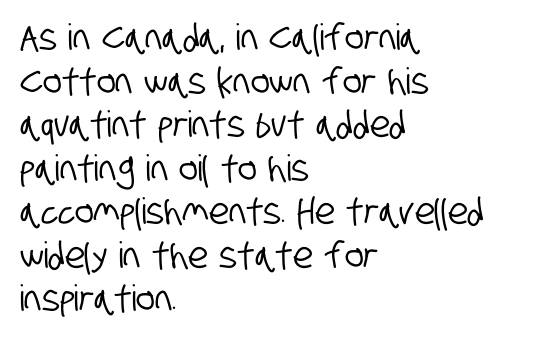
Q: Is the typeface a serif or a sans-serif typeface? A: Sans-serif.
Q: Is the text underlined? A: No.
Q: How is the paragraph aligned? A: Left-aligned.
Q: Is the spacing between letters normal or unusually wide? A: Normal.
Q: Width (condensed, normal, or wide)? A: Condensed.
Q: Stroke contrast? A: Low.
Q: x-height? A: Large.
Q: Monospaced? A: No.
